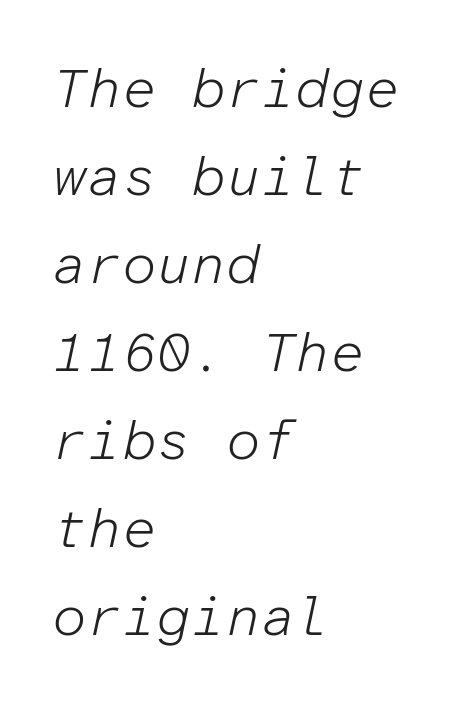
You could call the tracking neutral — neither tight nor loose. Counters stay open thanks to moderate or lighter strokes. Leftover space on each line is placed entirely after the last word. A typesetter would call this leading conventional body-copy spacing. Tall strokes in this sample are angled rather than plumb.
